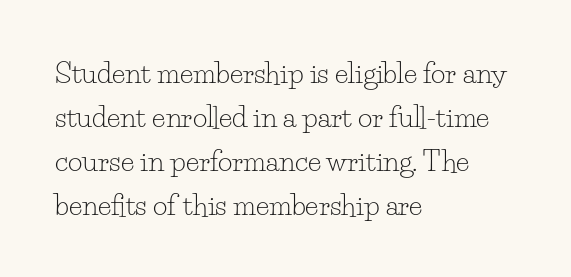
Q: Is the text bold? A: No.
Q: Is the text italic (slanted)? A: No, it is upright.
Q: Is the typeface a serif or a sans-serif typeface? A: Serif.
Q: Is the text underlined? A: No.
Q: How is the paragraph aligned? A: Left-aligned.
Q: Is the spacing between letters normal or unusually wide? A: Normal.
Q: Is the spacing between lines tight, normal or loose? A: Normal.
Q: Width (condensed, normal, or wide)? A: Normal.
Q: Stroke contrast? A: Low.
Q: x-height? A: Small.
Q: Monospaced? A: No.
